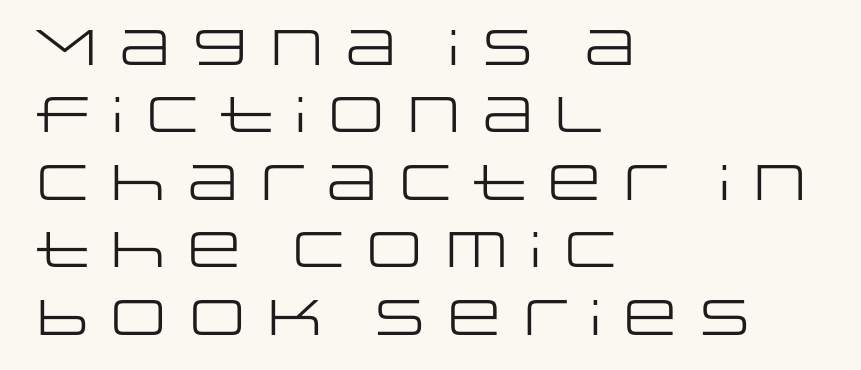
Q: Is the text bold? A: No.
Q: Is the text italic (slanted)? A: No, it is upright.
Q: Is the typeface a serif or a sans-serif typeface? A: Sans-serif.
Q: Is the text underlined? A: No.
Q: How is the paragraph aligned? A: Left-aligned.
Q: Is the spacing between letters normal or unusually wide? A: Normal.
Q: Is the spacing between lines tight, normal or loose? A: Normal.
Q: Width (condensed, normal, or wide)? A: Wide.
Q: Stroke contrast? A: Low.
Q: x-height? A: Large.
Q: Monospaced? A: No.
